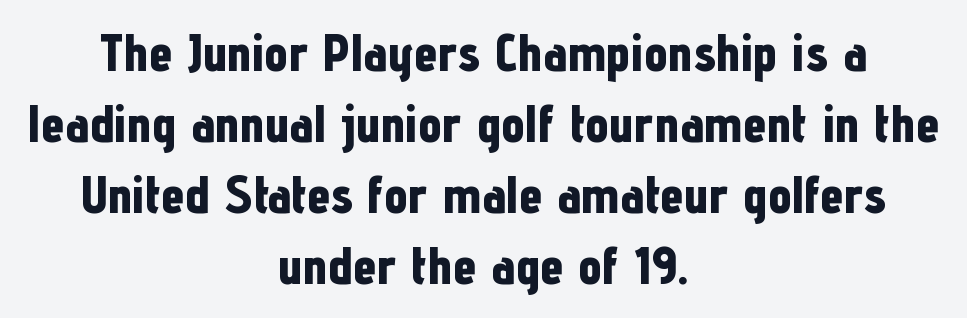
Q: Is the text bold? A: Yes.
Q: Is the text italic (slanted)? A: No, it is upright.
Q: Is the typeface a serif or a sans-serif typeface? A: Sans-serif.
Q: Is the text underlined? A: No.
Q: How is the paragraph aligned? A: Centered.
Q: Is the spacing between letters normal or unusually wide? A: Normal.
Q: Is the spacing between lines tight, normal or loose? A: Normal.
Q: Width (condensed, normal, or wide)? A: Condensed.
Q: Stroke contrast? A: Low.
Q: x-height? A: Medium.
Q: Monospaced? A: No.
